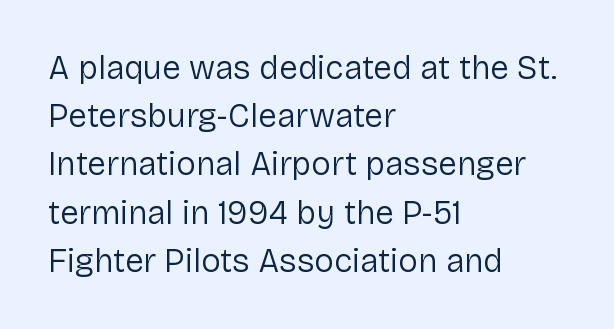
Q: Is the text bold? A: No.
Q: Is the text italic (slanted)? A: No, it is upright.
Q: Is the typeface a serif or a sans-serif typeface? A: Sans-serif.
Q: Is the text underlined? A: No.
Q: How is the paragraph aligned? A: Left-aligned.
Q: Is the spacing between letters normal or unusually wide? A: Normal.
Q: Is the spacing between lines tight, normal or loose? A: Normal.
Q: Width (condensed, normal, or wide)? A: Normal.
Q: Stroke contrast? A: Low.
Q: x-height? A: Medium.
Q: Monospaced? A: No.
